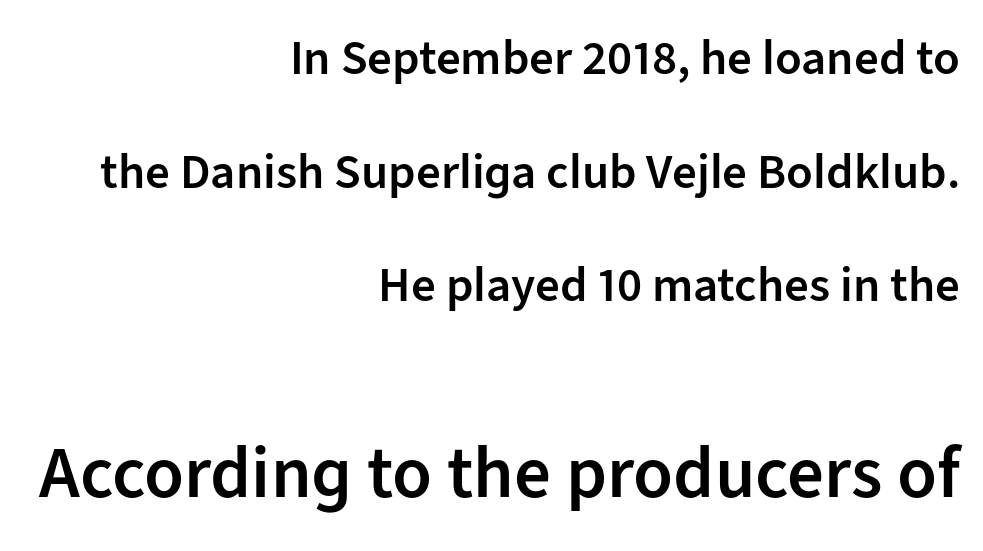
{"serif": "no", "italic": "no", "bold": "semi", "weight": "semibold", "width": "normal", "stroke_contrast": "low", "x_height": "medium", "monospaced": "no", "underline": "no", "align": "right", "line_spacing": "loose", "line_spacing_ratio": 2.32, "letter_spacing": "normal", "letter_spacing_em": 0.0, "larger_block": "second", "size_ratio": 1.49, "glyph_px": 73}
